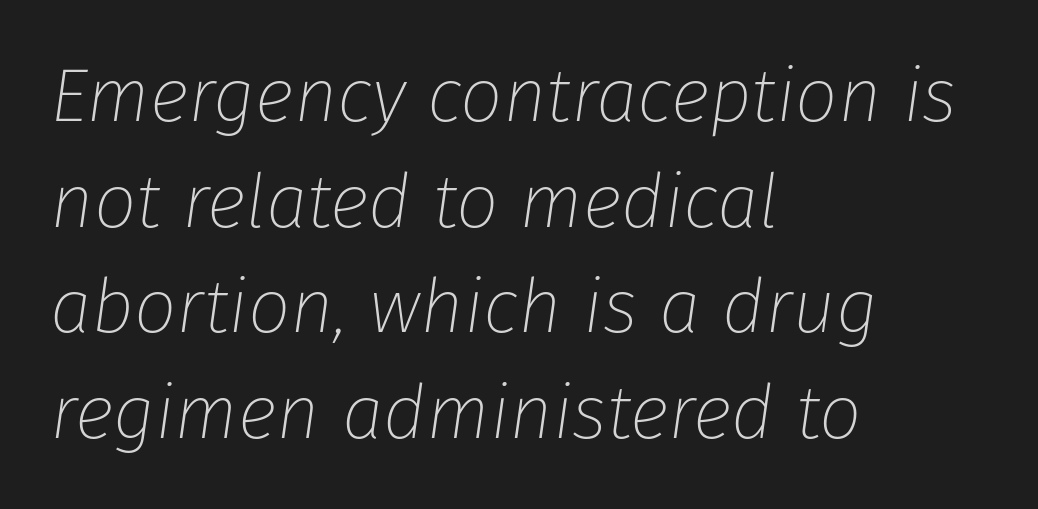
The image shows 75 px thin type, italic (leaning right); set left-aligned, normal line spacing (1.41x), normal letter spacing, not underlined; low stroke contrast and a medium x-height.
